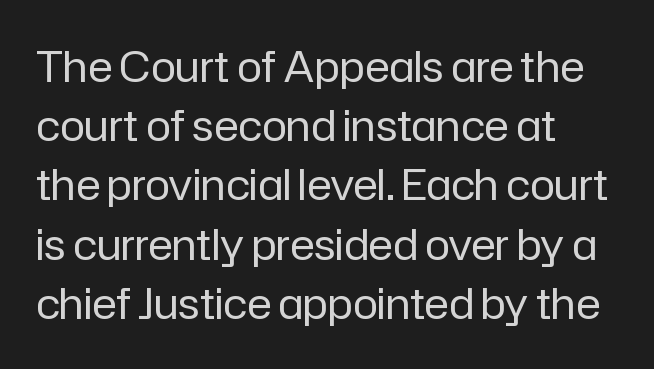
The image shows 42 px regular-weight sans-serif type, upright; set left-aligned, normal line spacing (1.41x), normal letter spacing, not underlined; low stroke contrast and a medium x-height.
